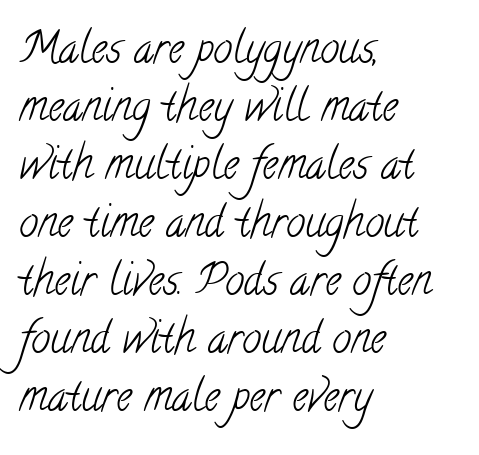
Q: Is the text bold? A: No.
Q: Is the text underlined? A: No.
Q: How is the paragraph aligned? A: Left-aligned.
Q: Is the spacing between letters normal or unusually wide? A: Normal.
Q: Is the spacing between lines tight, normal or loose? A: Normal.
Q: Width (condensed, normal, or wide)? A: Condensed.
Q: Stroke contrast? A: Low.
Q: x-height? A: Small.
Q: Monospaced? A: No.
